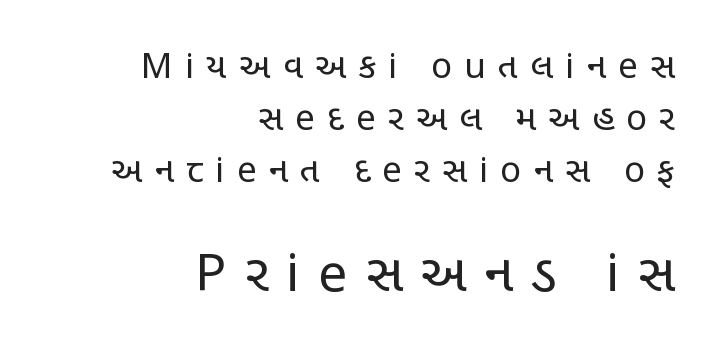
{"serif": "no", "italic": "no", "bold": "no", "weight": "regular", "width": "condensed", "stroke_contrast": "low", "x_height": "large", "monospaced": "no", "underline": "no", "align": "right", "line_spacing": "normal", "line_spacing_ratio": 1.49, "letter_spacing": "wide", "letter_spacing_em": 0.35, "larger_block": "second", "size_ratio": 1.49, "glyph_px": 52}
